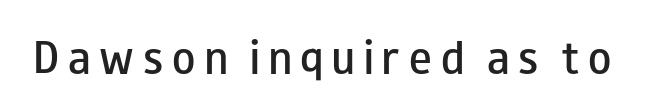
The image shows 38 px semibold, wide sans-serif type, upright; set unusually wide letter spacing (+0.23 em), not underlined; low stroke contrast and a small x-height.
